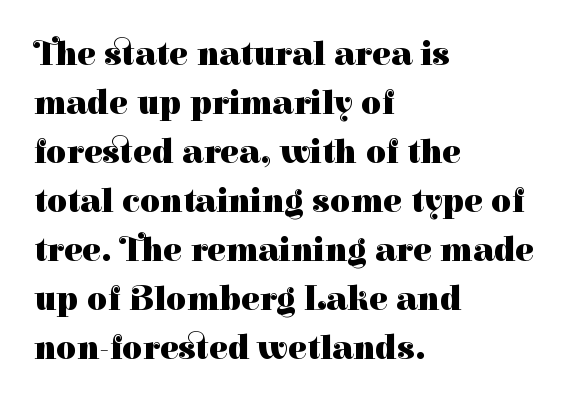
The image shows 35 px heavy serif type, upright; set left-aligned, normal line spacing (1.4x), normal letter spacing, not underlined; high stroke contrast and a medium x-height.
